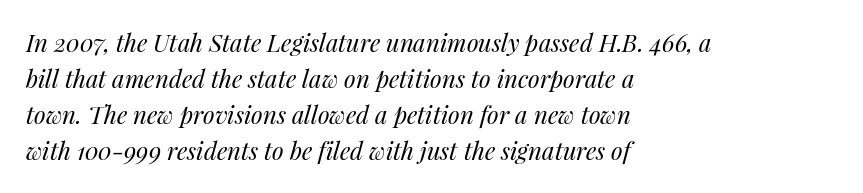
The rows are spaced the way most documents space them. The letters sit at their default tracking, neither squeezed nor spread. Alignment: flush left. Slanted lettering throughout.
